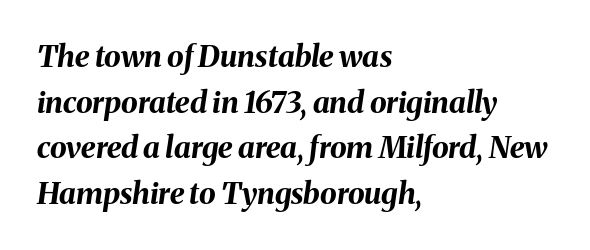
The image shows 30 px bold type, italic (leaning right); set left-aligned, normal line spacing (1.52x), normal letter spacing, not underlined; medium stroke contrast and a medium x-height.
